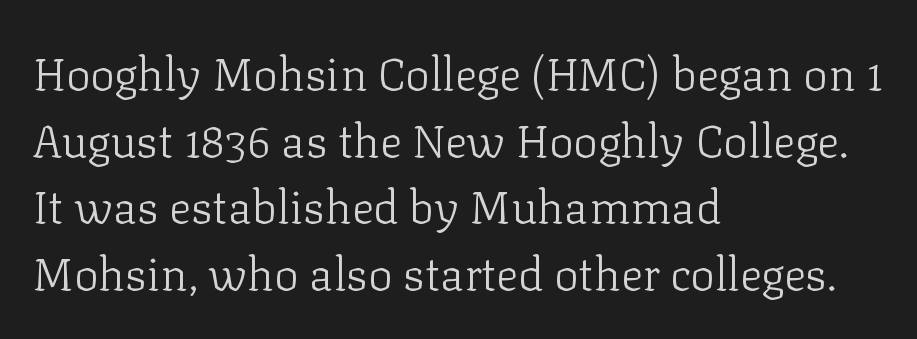
Tracking value appears to be zero — textbook default spacing. A typesetter would call this proportional, since set widths differ per character. Students, observe: this is what conventionally led text looks like. Stem width sits at or under what a default text font uses.
